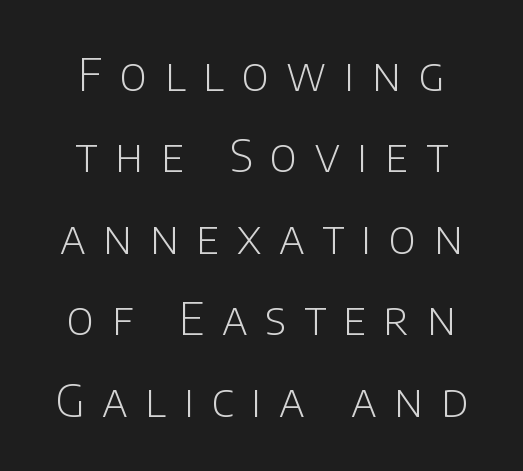
The image shows 45 px light sans-serif type, upright; set line spacing 1.81x, unusually wide letter spacing (+0.39 em), not underlined; low stroke contrast and a large x-height.
